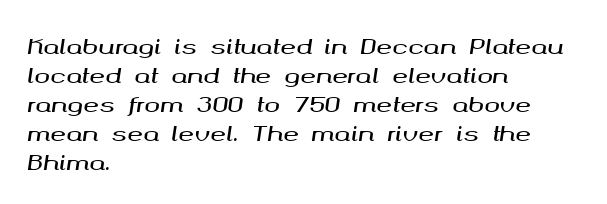
The image shows 21 px text type, italic (leaning right); set left-aligned, normal line spacing (1.38x), normal letter spacing, not underlined.
